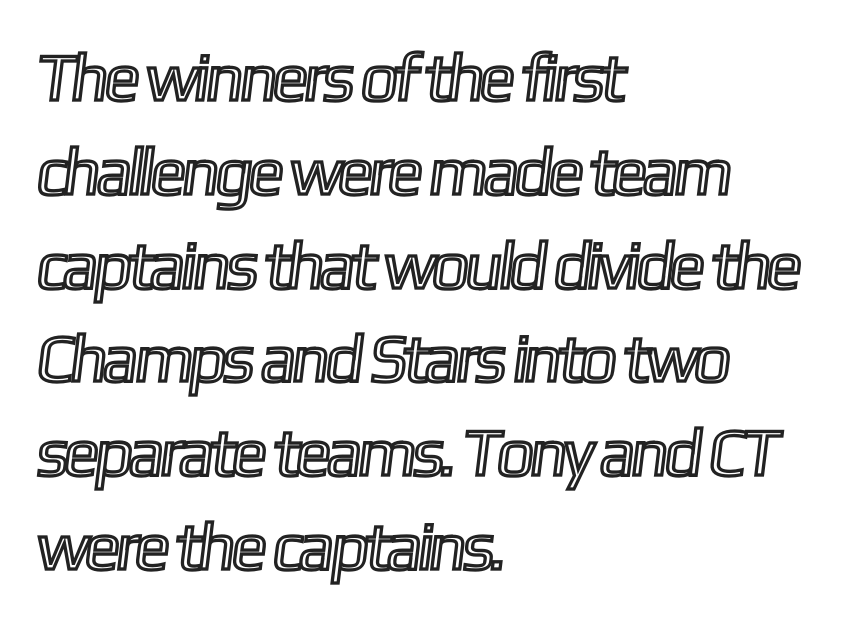
Is this a fixed-width face? No — the glyphs have proportional, varying widths. Compared with a centered layout, this one pins lines to the left instead. What's the leading like? Ordinary, nothing unusual. Underlining? Definitely not there.
